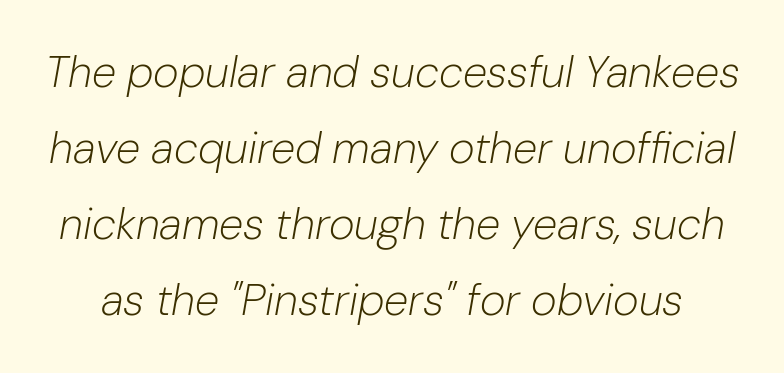
Q: Is the text bold? A: No.
Q: Is the text italic (slanted)? A: Yes, it leans right by about 10 degrees.
Q: Is the text underlined? A: No.
Q: Is the spacing between letters normal or unusually wide? A: Normal.
Q: Width (condensed, normal, or wide)? A: Normal.
Q: Stroke contrast? A: Low.
Q: x-height? A: Medium.
Q: Monospaced? A: No.
